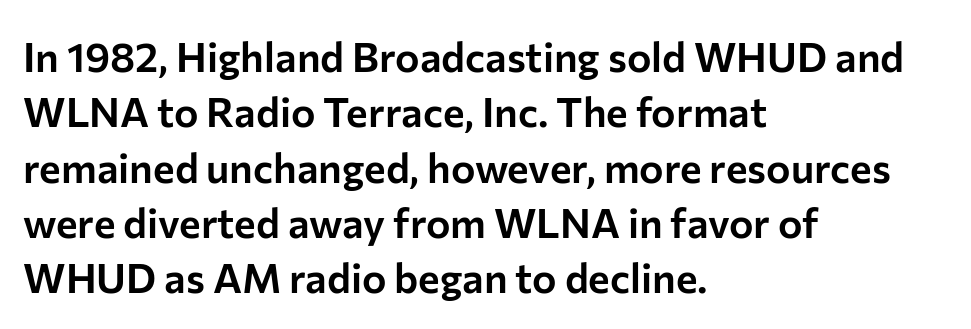
{"serif": "no", "italic": "no", "width": "normal", "stroke_contrast": "low", "x_height": "medium", "monospaced": "no", "underline": "no", "align": "left", "line_spacing": "normal", "line_spacing_ratio": 1.35, "letter_spacing": "normal", "letter_spacing_em": 0.0, "glyph_px": 41}
